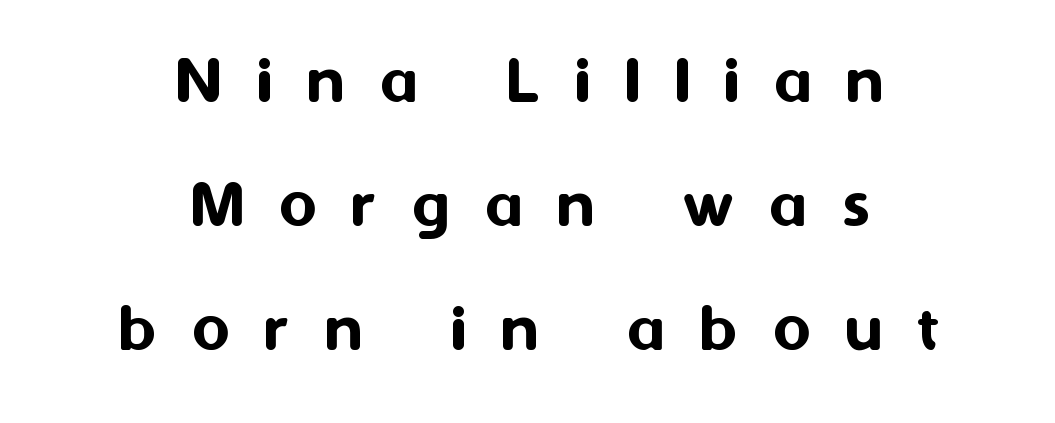
Just letters on the line, the space beneath them empty. The lettering stays uniformly vertical, giving the passage a roman look. The glyphs in this specimen are sans serif. Centered paragraph, ragged on both sides.
